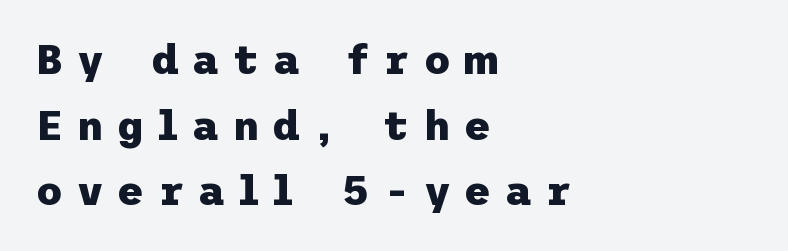
The image shows 41 px heavy sans-serif type, upright; set left-aligned, normal line spacing (1.6x), unusually wide letter spacing (+0.34 em), not underlined; low stroke contrast and a medium x-height.
